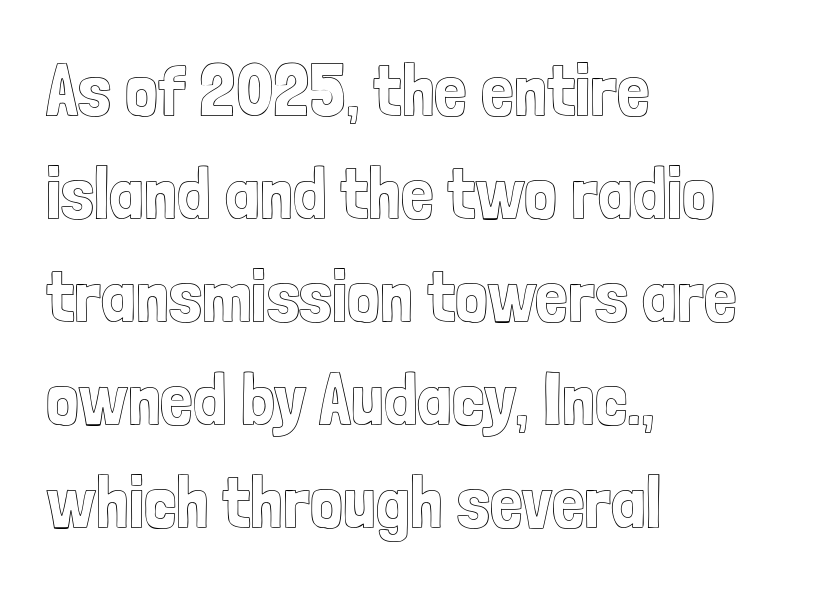
Proportional: the letters do not fall into vertical columns. It's the straight-up-and-down kind of type. In terms of letterspacing, this is plain default setting. Words float on clear page, feet unadorned. This sample is left-justified, so line endings fall wherever the words run out.
